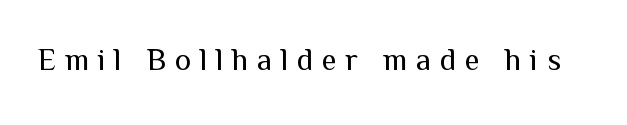
The image shows 31 px regular-weight sans-serif type, upright; set unusually wide letter spacing (+0.28 em), not underlined; medium stroke contrast and a medium x-height.
